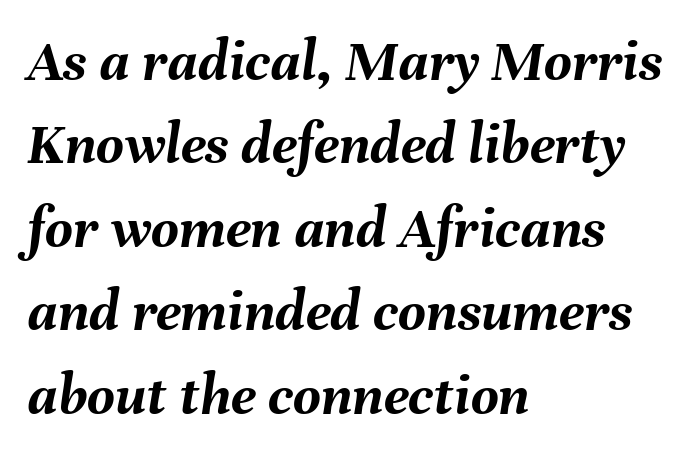
Alignment: flush left. A typesetter would mark this as italic. In terms of leading, this rendering sits right in the middle. Do the characters align in a grid? No, the font is proportional. On the weight axis this lands at bold, roughly 700. Rule under the text: the space is simply empty.
